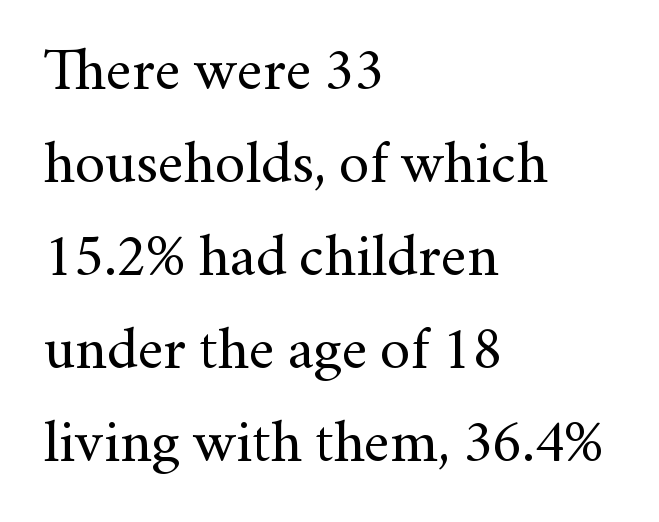
Q: Is the text bold? A: No.
Q: Is the text italic (slanted)? A: No, it is upright.
Q: Is the typeface a serif or a sans-serif typeface? A: Serif.
Q: Is the text underlined? A: No.
Q: How is the paragraph aligned? A: Left-aligned.
Q: Is the spacing between letters normal or unusually wide? A: Normal.
Q: Is the spacing between lines tight, normal or loose? A: Normal.
Q: Width (condensed, normal, or wide)? A: Normal.
Q: Stroke contrast? A: Medium.
Q: x-height? A: Small.
Q: Monospaced? A: No.
